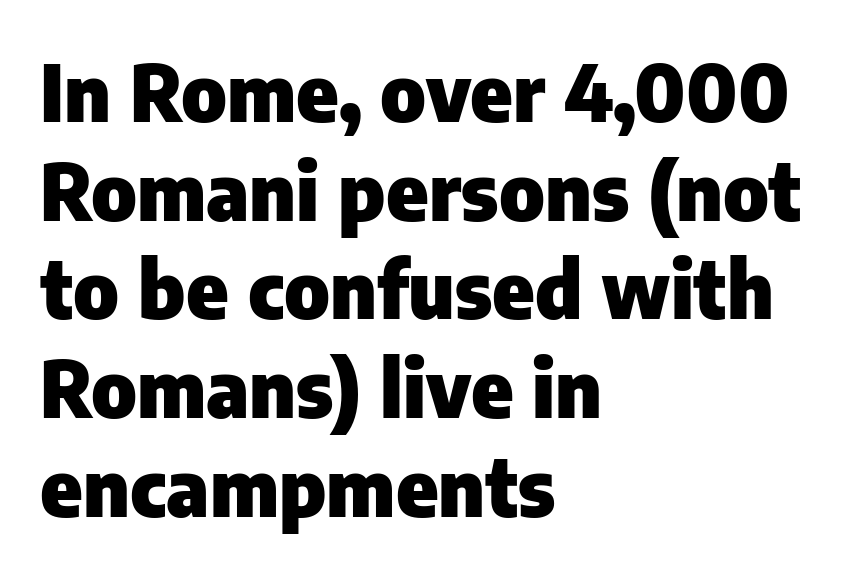
The image shows 79 px heavy sans-serif type, upright; set left-aligned, normal line spacing (1.25x), normal letter spacing, not underlined; low stroke contrast and a medium x-height.
